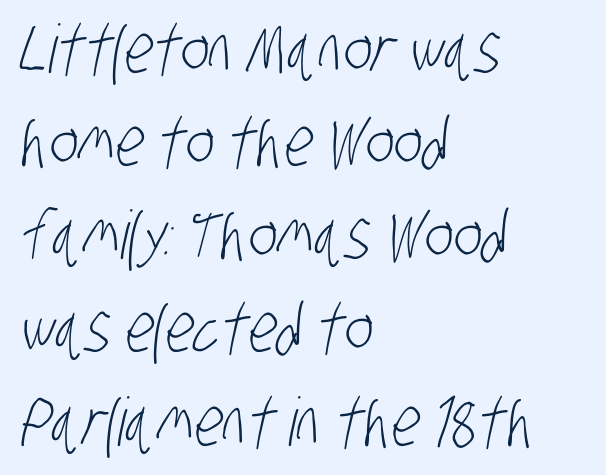
The image shows 67 px light, condensed sans-serif type; set left-aligned, normal line spacing (1.39x), normal letter spacing, not underlined; low stroke contrast and a large x-height.
